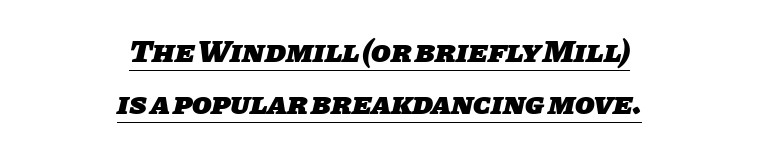
Line spacing here is normal. The typesetter chose a symmetrical, centered arrangement here. The type is set solid horizontally, with unmodified tracking. Character widths vary here, with narrow letters taking less room than wide ones.
